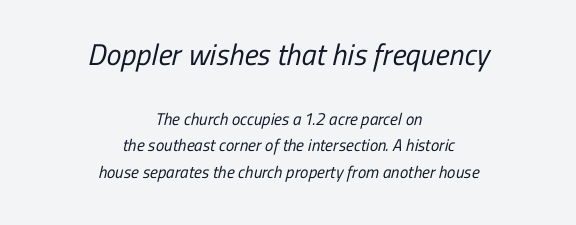
Q: Is the text bold? A: No.
Q: Is the typeface a serif or a sans-serif typeface? A: Sans-serif.
Q: Is the text underlined? A: No.
Q: How is the paragraph aligned? A: Centered.
Q: Is the spacing between letters normal or unusually wide? A: Normal.
Q: Is the spacing between lines tight, normal or loose? A: Normal.
Q: Which block of text is set in a larger size, the first (top) or the second (bottom)? A: The first (top) one.
Q: Width (condensed, normal, or wide)? A: Condensed.
Q: Stroke contrast? A: Low.
Q: x-height? A: Medium.
Q: Monospaced? A: No.
